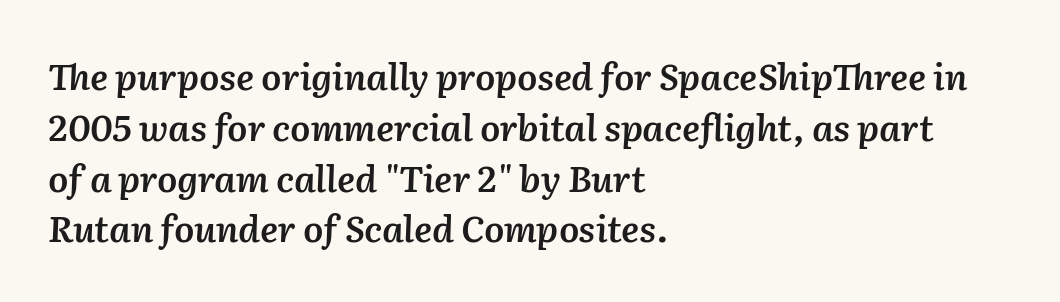
Characters are canted at an angle relative to the baseline's perpendicular. You could not count columns in this text — the font is proportionally spaced. Caption: standard tracking, unaltered. In terms of leading, this rendering sits right in the middle.
